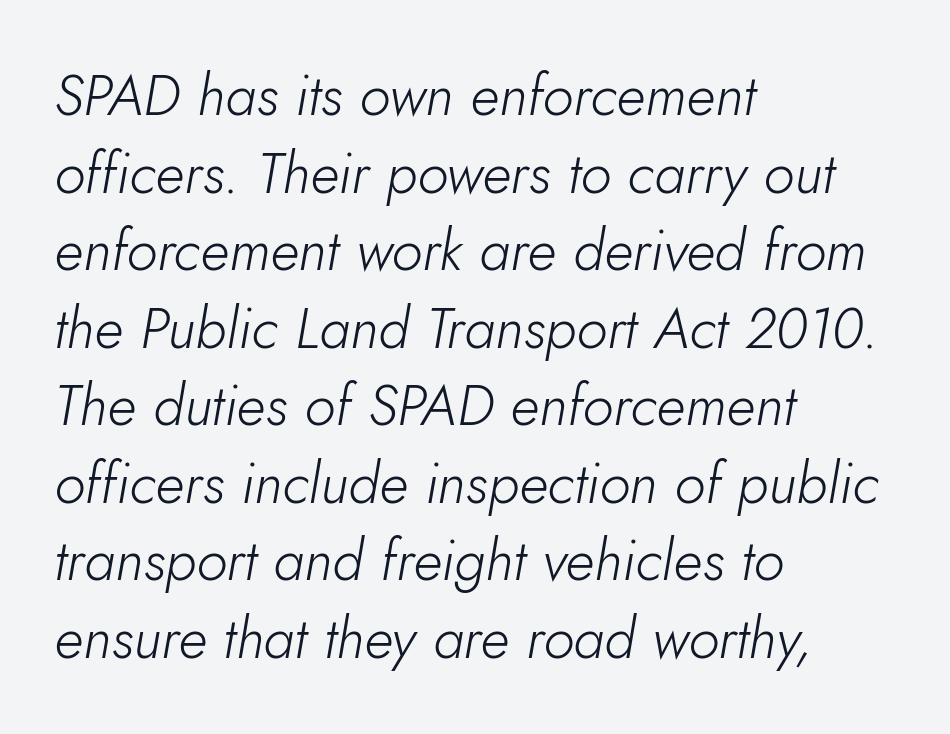
Varying glyph widths throughout — classic text-font behaviour. What's the leading like? Ordinary, nothing unusual. Short and long lines alike share a common starting point at left. These glyphs show unthickened strokes, regular width or finer.
